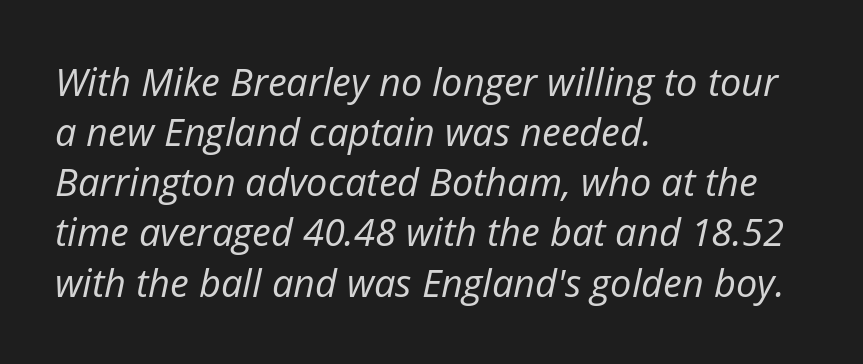
The image shows 38 px regular-weight type, italic (leaning right); set left-aligned, normal line spacing (1.32x), normal letter spacing, not underlined; low stroke contrast and a medium x-height.
